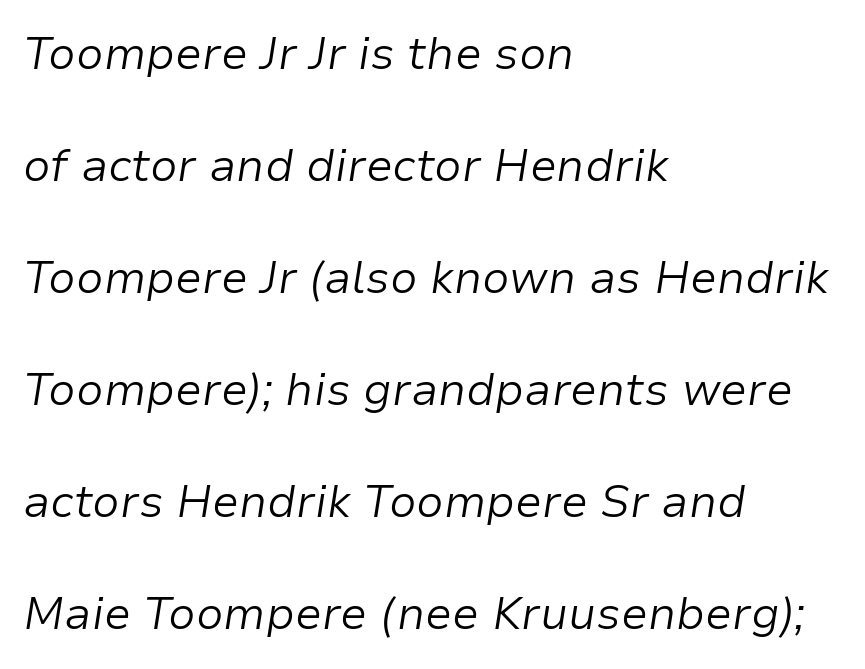
The image shows 45 px light type, italic (leaning right); set left-aligned, loose line spacing (2.49x), normal letter spacing, not underlined; low stroke contrast and a medium x-height.
